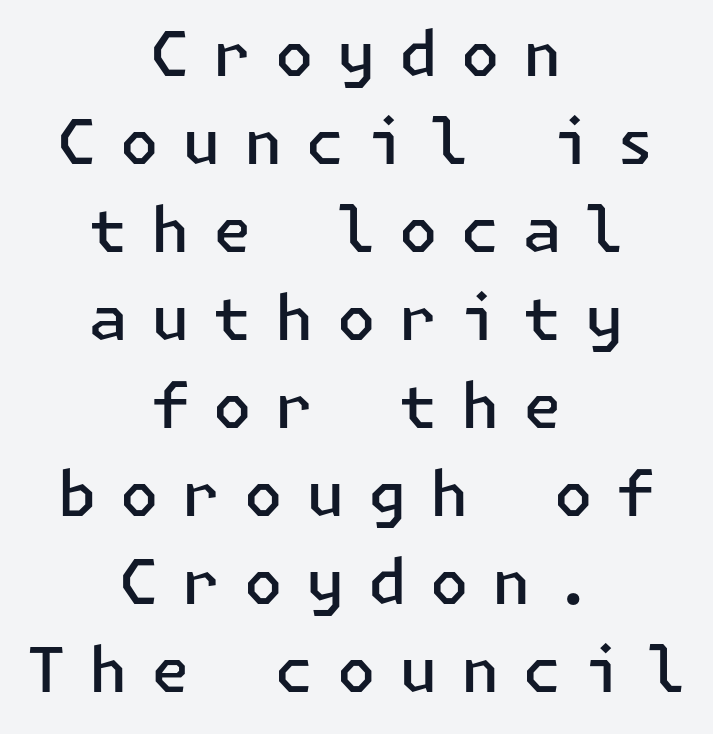
Q: Is the text bold? A: Semi-bold.
Q: Is the text italic (slanted)? A: No, it is upright.
Q: Is the typeface a serif or a sans-serif typeface? A: Sans-serif.
Q: Is the text underlined? A: No.
Q: How is the paragraph aligned? A: Centered.
Q: Is the spacing between letters normal or unusually wide? A: Unusually wide.
Q: Is the spacing between lines tight, normal or loose? A: Normal.
Q: Width (condensed, normal, or wide)? A: Normal.
Q: Stroke contrast? A: Low.
Q: x-height? A: Medium.
